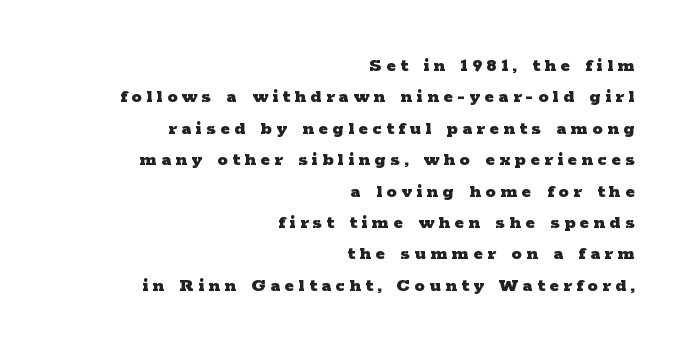
{"italic": "no", "bold": "yes", "underline": "no", "align": "right", "line_spacing": "normal", "line_spacing_ratio": 1.57, "letter_spacing": "wide", "letter_spacing_em": 0.23, "glyph_px": 20}
